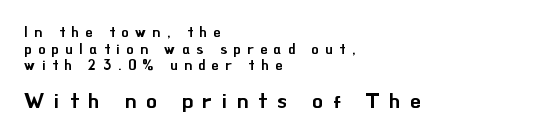
The image shows 21 px text type, upright; set left-aligned, line spacing 1.18x, unusually wide letter spacing (+0.48 em), not underlined; the second (bottom) block is 1.5x larger.
